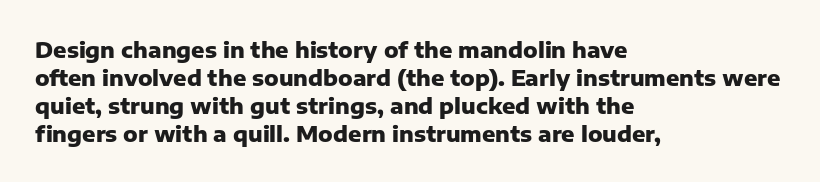
The axis of the letterforms is exactly vertical. Leftover space on each line is placed entirely after the last word. Each row of text sits above clean, open space. Students, note that the glyphs here touch the page at normal intervals.
